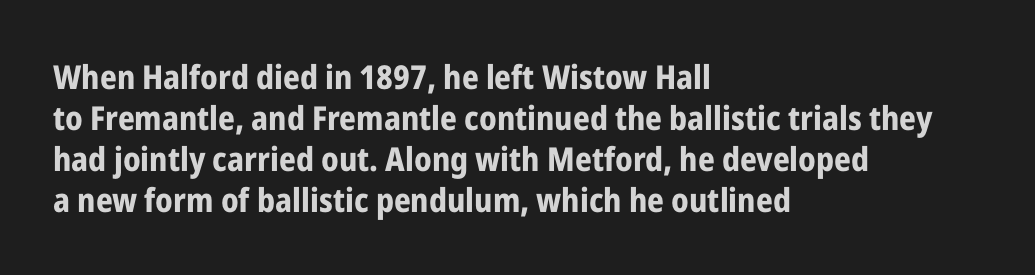
The image shows 33 px bold, condensed sans-serif type, upright; set left-aligned, line spacing 1.24x, normal letter spacing, not underlined; low stroke contrast and a medium x-height.
